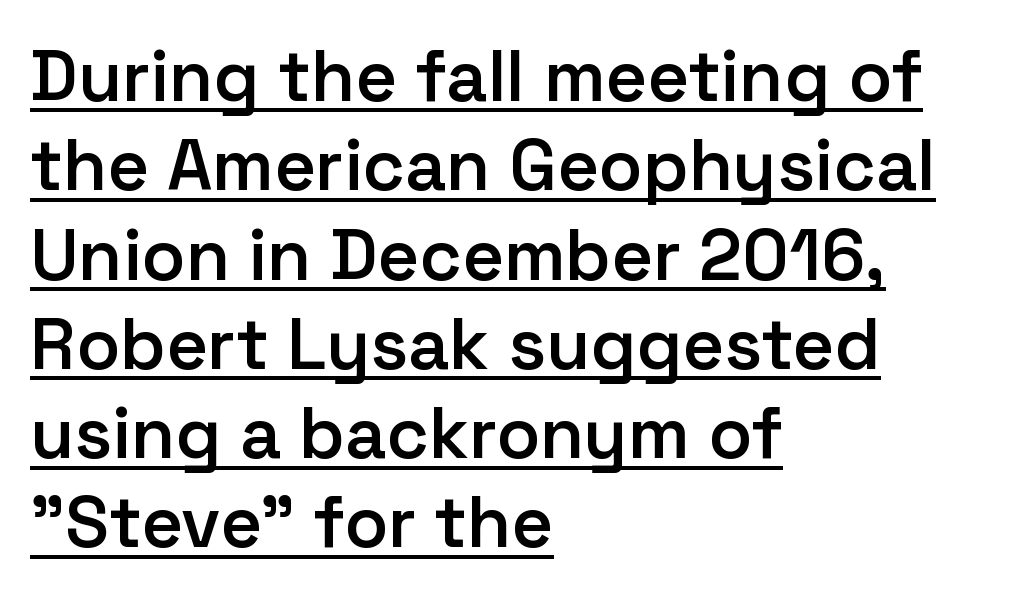
{"serif": "no", "italic": "no", "bold": "semi", "weight": "semibold", "width": "normal", "stroke_contrast": "low", "x_height": "medium", "monospaced": "no", "underline": "yes", "align": "left", "line_spacing_ratio": 1.24, "letter_spacing": "normal", "letter_spacing_em": 0.0, "glyph_px": 72}
